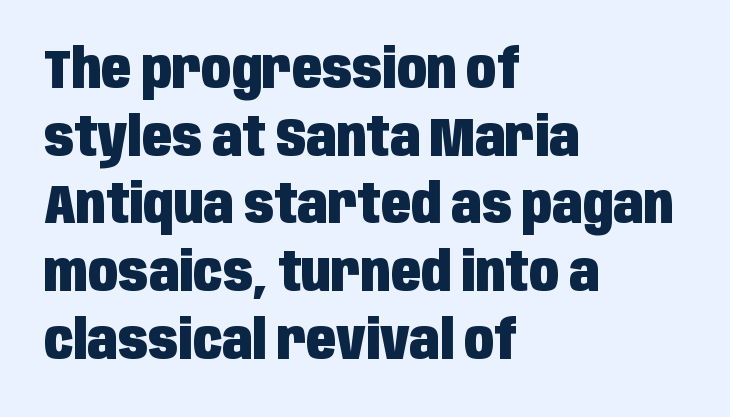
This sample has the flowing, uneven cadence of proportional lettering. The space directly below the letters is spotless. If you drew a line through each stem, it would be perfectly vertical. Spacing between characters is what you'd get straight out of the box.
